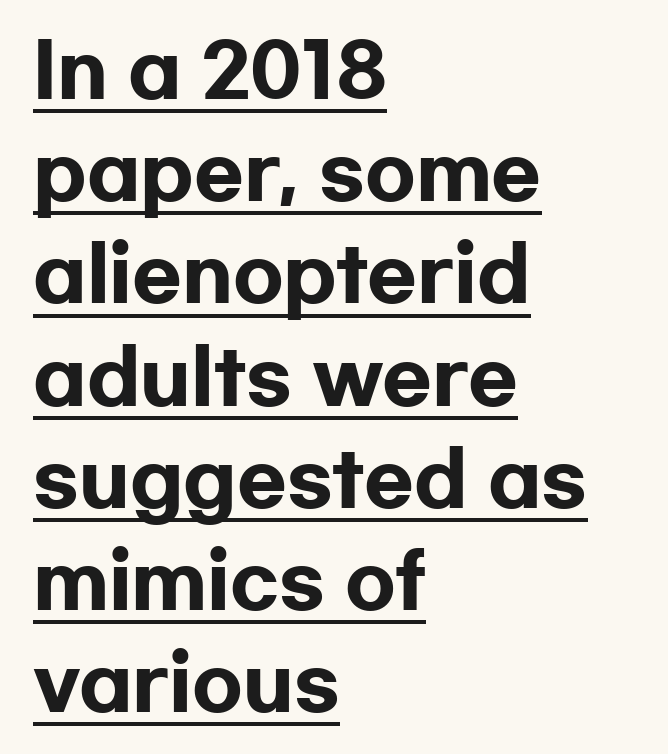
Q: Is the text bold? A: Yes.
Q: Is the text italic (slanted)? A: No, it is upright.
Q: Is the typeface a serif or a sans-serif typeface? A: Sans-serif.
Q: Is the text underlined? A: Yes.
Q: How is the paragraph aligned? A: Left-aligned.
Q: Is the spacing between letters normal or unusually wide? A: Normal.
Q: Is the spacing between lines tight, normal or loose? A: Normal.
Q: Width (condensed, normal, or wide)? A: Wide.
Q: Stroke contrast? A: Low.
Q: x-height? A: Medium.
Q: Monospaced? A: No.
